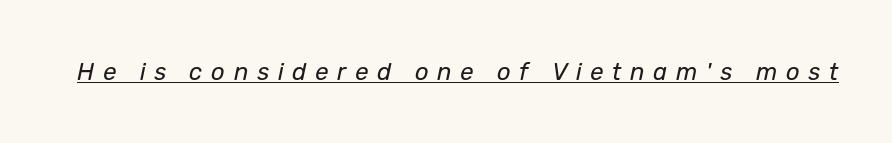
The image shows 24 px text type, italic (leaning right); set unusually wide letter spacing (+0.36 em), underlined.
